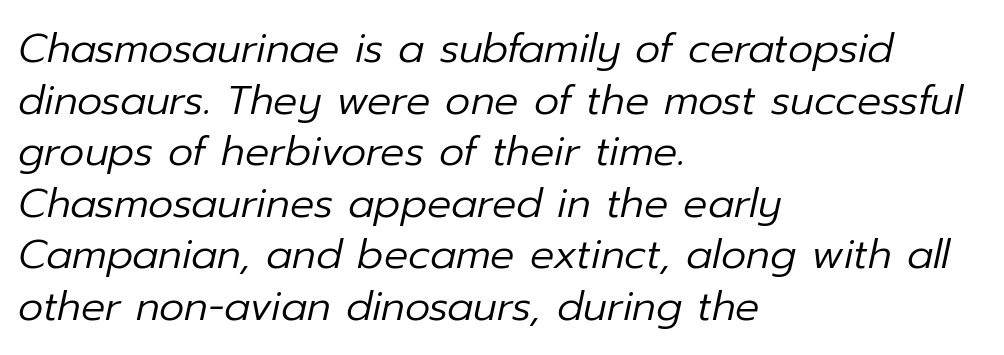
Does the lettering tilt? It does — this is italic. Leftover space on each line is placed entirely after the last word. In terms of letterspacing, this is plain default setting. The leading is moderate, giving the passage an even texture.
